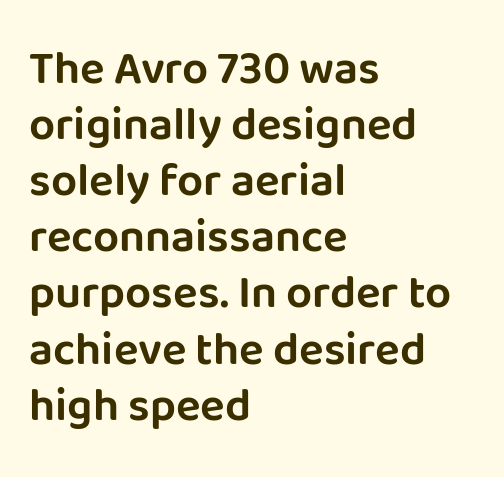
{"serif": "no", "italic": "no", "width": "normal", "stroke_contrast": "low", "x_height": "large", "monospaced": "no", "underline": "no", "align": "left", "line_spacing_ratio": 1.22, "letter_spacing": "normal", "letter_spacing_em": 0.0, "glyph_px": 46}
